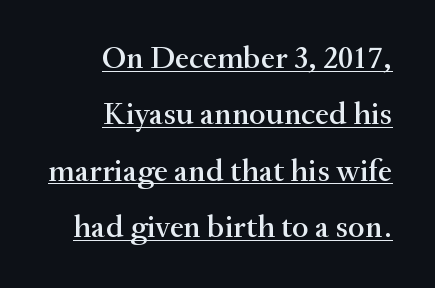
Q: Is the text italic (slanted)? A: No, it is upright.
Q: Is the typeface a serif or a sans-serif typeface? A: Serif.
Q: Is the text underlined? A: Yes.
Q: How is the paragraph aligned? A: Right-aligned.
Q: Is the spacing between letters normal or unusually wide? A: Normal.
Q: Width (condensed, normal, or wide)? A: Normal.
Q: Stroke contrast? A: Medium.
Q: x-height? A: Small.
Q: Monospaced? A: No.
